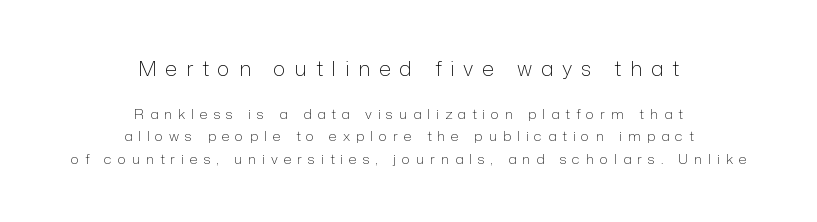
The vertical gap from one line to the next is medium. Reading down the block, each line starts at a different indent, mirrored at its end. Heft: none added — not bold. The specimen omits any rule beneath the text block's lines. Unlike italic type, these characters show no tilt at all.
